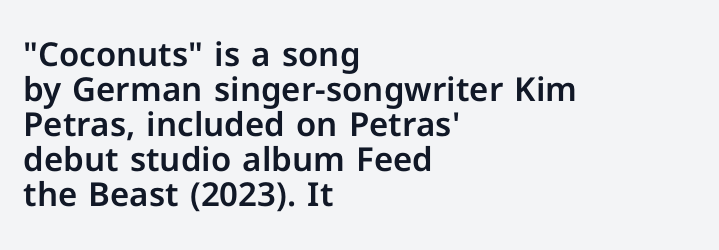
This sample is left-justified, so line endings fall wherever the words run out. Students, observe: this is what under-led, compact text looks like. The space beneath each line is pristine and unruled. Varying glyph widths throughout — classic text-font behaviour. Type style note: lacks serifs.
